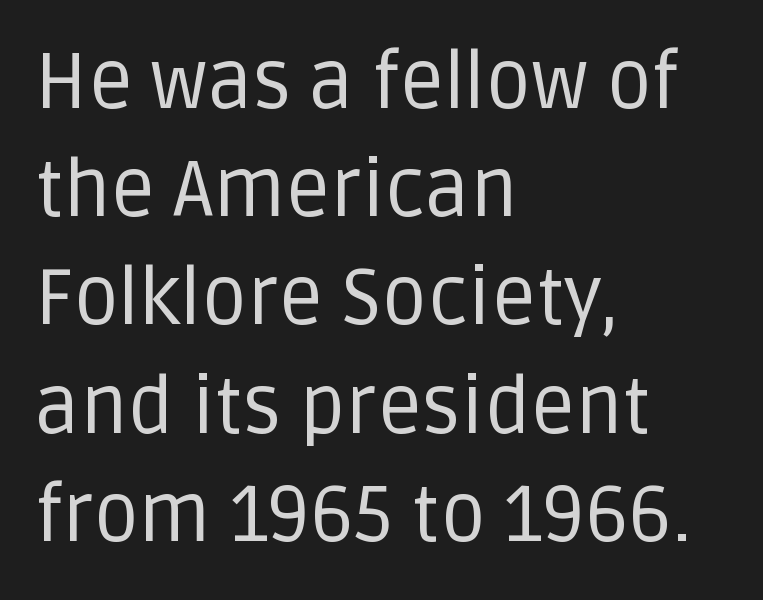
Q: Is the text bold? A: No.
Q: Is the text italic (slanted)? A: No, it is upright.
Q: Is the typeface a serif or a sans-serif typeface? A: Sans-serif.
Q: Is the text underlined? A: No.
Q: How is the paragraph aligned? A: Left-aligned.
Q: Is the spacing between letters normal or unusually wide? A: Normal.
Q: Is the spacing between lines tight, normal or loose? A: Normal.
Q: Width (condensed, normal, or wide)? A: Normal.
Q: Stroke contrast? A: Low.
Q: x-height? A: Large.
Q: Monospaced? A: No.
